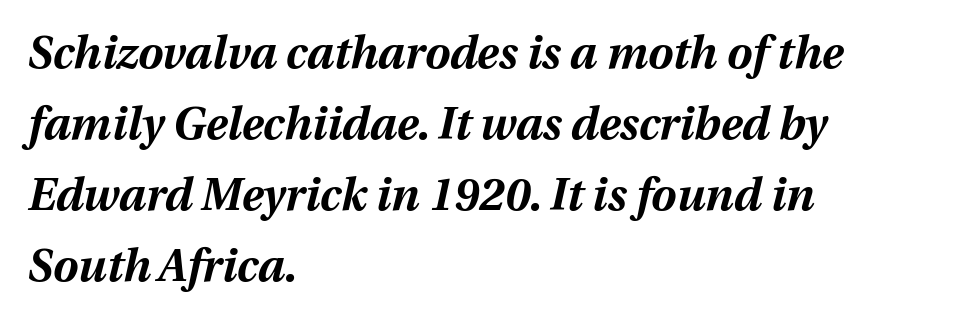
The image shows 45 px bold type, italic (leaning right); set left-aligned, normal line spacing (1.58x), normal letter spacing, not underlined; medium stroke contrast and a medium x-height.
